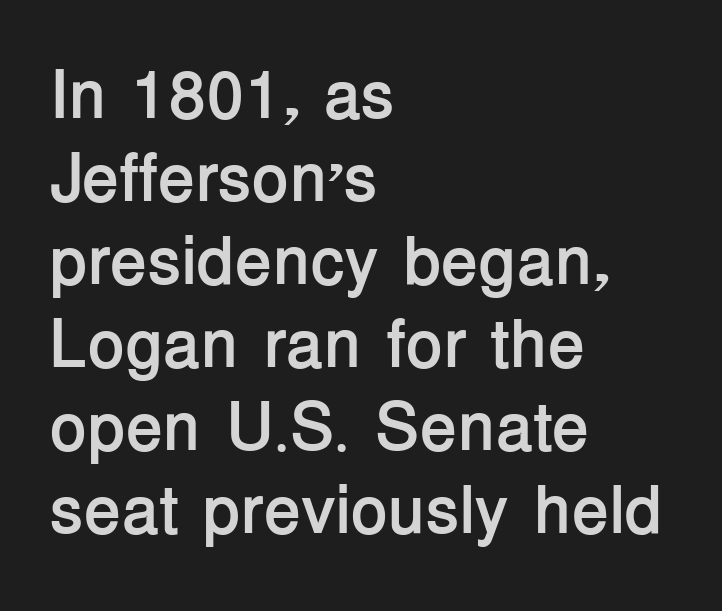
The image shows 68 px semibold sans-serif type, upright; set left-aligned, line spacing 1.22x, normal letter spacing, not underlined; low stroke contrast and a medium x-height.
